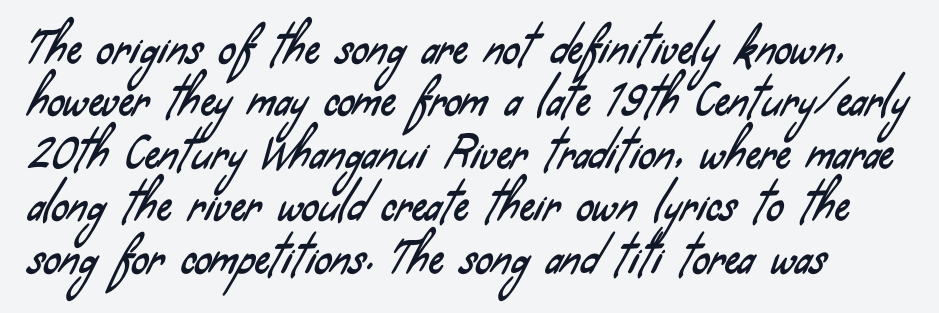
The image shows 42 px condensed sans-serif type; set normal line spacing (1.25x), normal letter spacing, not underlined; low stroke contrast and a small x-height.
